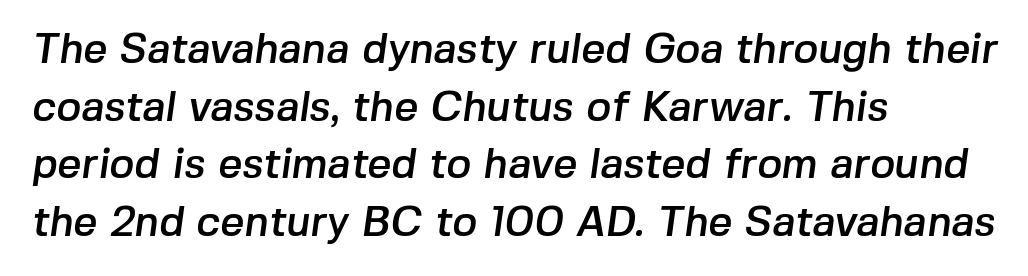
The image shows 42 px sans-serif type; set left-aligned, normal line spacing (1.37x), normal letter spacing, not underlined; low stroke contrast and a medium x-height.
